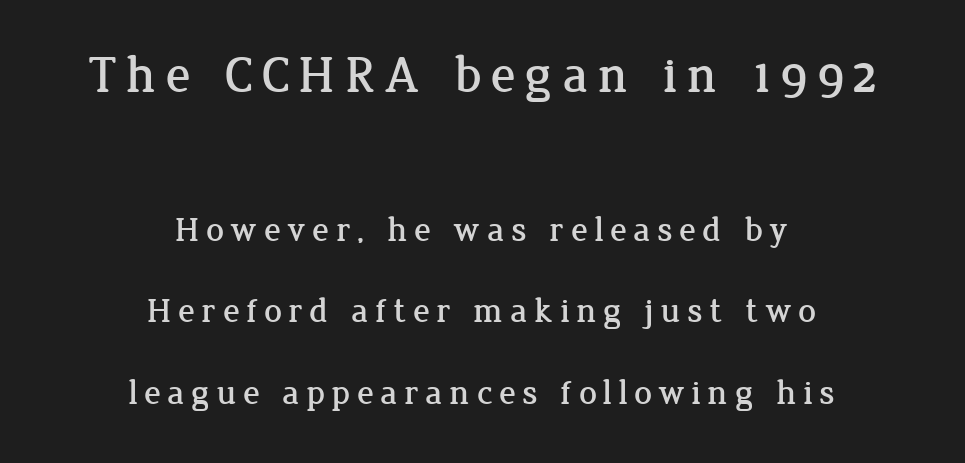
Q: Is the text italic (slanted)? A: No, it is upright.
Q: Is the typeface a serif or a sans-serif typeface? A: Serif.
Q: Is the text underlined? A: No.
Q: How is the paragraph aligned? A: Centered.
Q: Is the spacing between lines tight, normal or loose? A: Loose.
Q: Which block of text is set in a larger size, the first (top) or the second (bottom)? A: The first (top) one.
Q: Width (condensed, normal, or wide)? A: Normal.
Q: Stroke contrast? A: Low.
Q: x-height? A: Medium.
Q: Monospaced? A: No.
